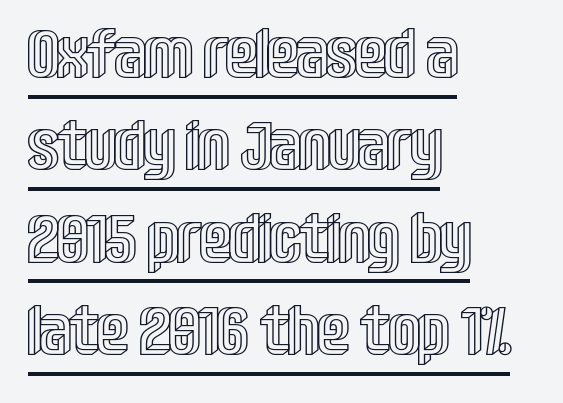
Q: Is the text italic (slanted)? A: No, it is upright.
Q: Is the text underlined? A: Yes.
Q: How is the paragraph aligned? A: Left-aligned.
Q: Is the spacing between letters normal or unusually wide? A: Normal.
Q: Is the spacing between lines tight, normal or loose? A: Normal.
Q: Width (condensed, normal, or wide)? A: Condensed.
Q: x-height? A: Large.
Q: Monospaced? A: No.
